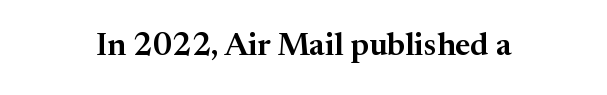
{"serif": "yes", "italic": "no", "width": "normal", "stroke_contrast": "medium", "x_height": "medium", "monospaced": "no", "underline": "no", "letter_spacing": "normal", "letter_spacing_em": 0.0, "glyph_px": 32}
